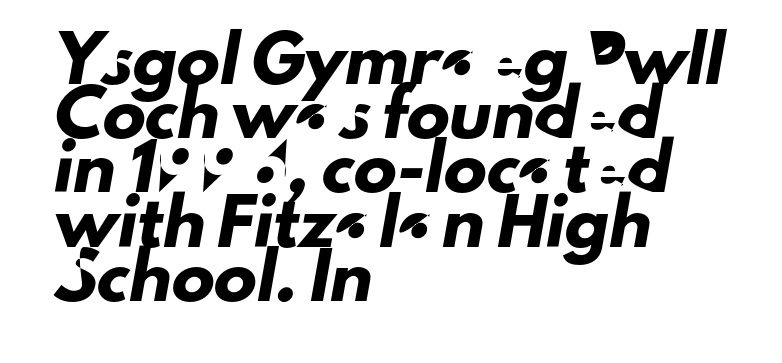
Think of a printed novel: that variable character pitch is what you see here. The specimen omits any rule beneath the text block's lines. Default kerning and tracking; the words read as compact shapes. The block of text has a typical density, with ordinary space between rows.
